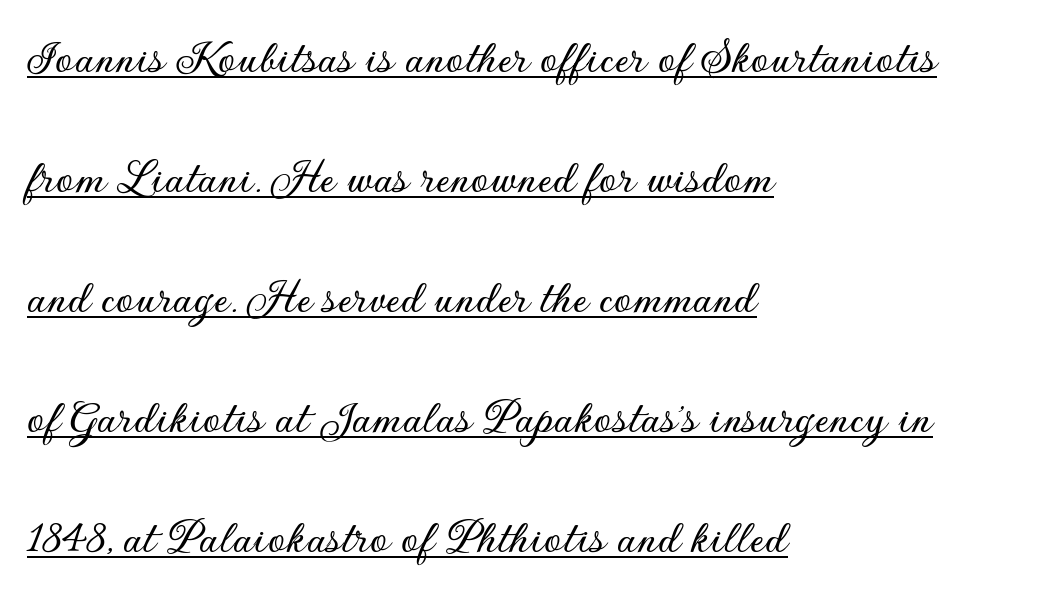
Q: Is the text italic (slanted)? A: Yes.
Q: Is the typeface a serif or a sans-serif typeface? A: Sans-serif.
Q: Is the text underlined? A: Yes.
Q: How is the paragraph aligned? A: Left-aligned.
Q: Is the spacing between letters normal or unusually wide? A: Normal.
Q: Is the spacing between lines tight, normal or loose? A: Loose.
Q: Width (condensed, normal, or wide)? A: Normal.
Q: Stroke contrast? A: Low.
Q: x-height? A: Small.
Q: Monospaced? A: No.
